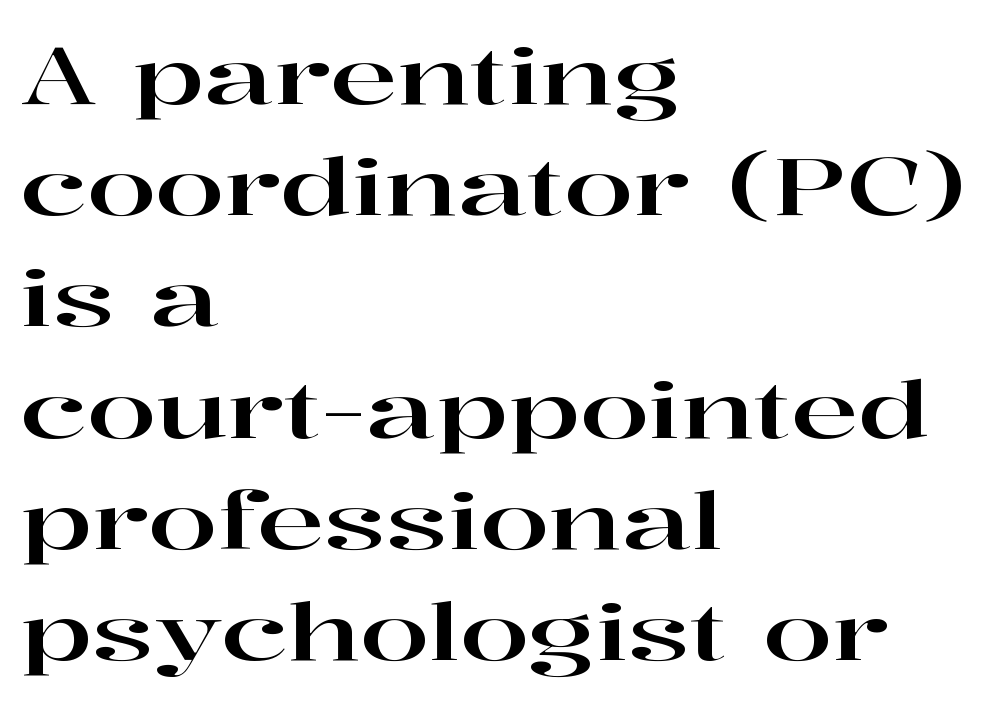
{"serif": "yes", "italic": "no", "width": "wide", "stroke_contrast": "high", "x_height": "medium", "monospaced": "no", "underline": "no", "align": "left", "line_spacing": "normal", "line_spacing_ratio": 1.39, "letter_spacing": "normal", "letter_spacing_em": 0.0, "glyph_px": 80}
